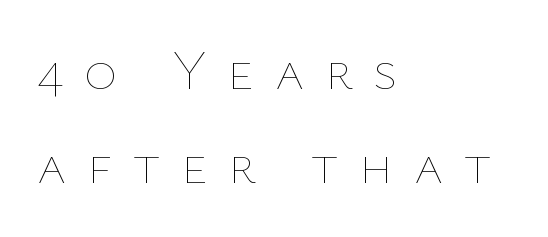
Q: Is the text bold? A: No.
Q: Is the text italic (slanted)? A: No, it is upright.
Q: Is the text underlined? A: No.
Q: How is the paragraph aligned? A: Left-aligned.
Q: Is the spacing between letters normal or unusually wide? A: Unusually wide.
Q: Is the spacing between lines tight, normal or loose? A: Normal.
Q: Width (condensed, normal, or wide)? A: Normal.
Q: Stroke contrast? A: Low.
Q: x-height? A: Medium.
Q: Monospaced? A: No.
